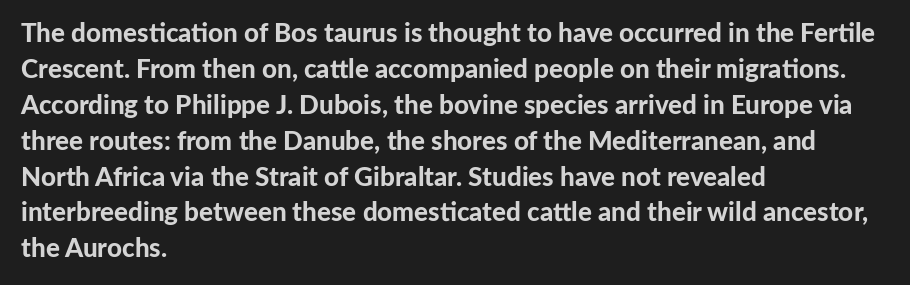
{"italic": "no", "bold": "yes", "underline": "no", "align": "left", "line_spacing": "normal", "line_spacing_ratio": 1.38, "letter_spacing": "normal", "letter_spacing_em": 0.0, "glyph_px": 26}
